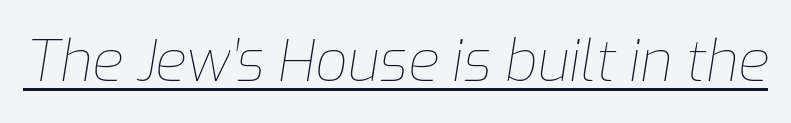
Q: Is the text bold? A: No.
Q: Is the text italic (slanted)? A: Yes, it leans right by about 9 degrees.
Q: Is the text underlined? A: Yes.
Q: Is the spacing between letters normal or unusually wide? A: Normal.
Q: Width (condensed, normal, or wide)? A: Normal.
Q: Stroke contrast? A: Low.
Q: x-height? A: Medium.
Q: Monospaced? A: No.
